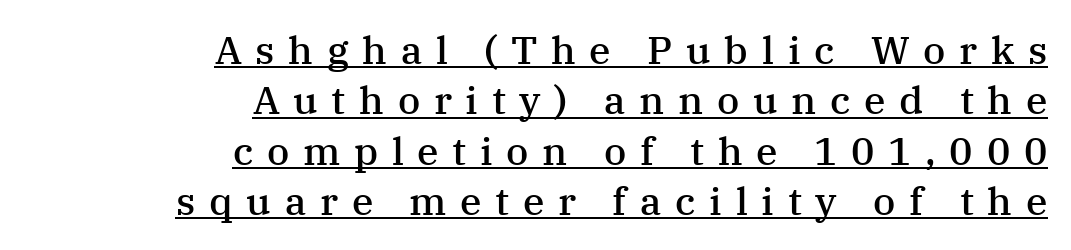
The image shows 39 px semibold serif type, upright; set right-aligned, normal line spacing (1.29x), unusually wide letter spacing (+0.35 em), underlined; medium stroke contrast and a medium x-height.
